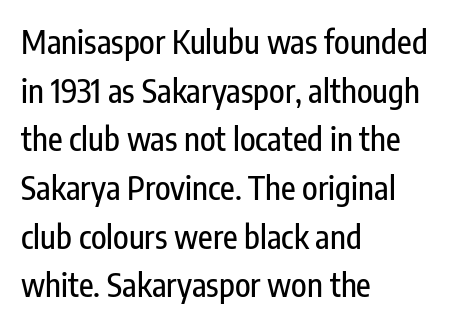
{"serif": "no", "italic": "no", "width": "condensed", "stroke_contrast": "low", "x_height": "medium", "monospaced": "no", "underline": "no", "align": "left", "line_spacing": "normal", "line_spacing_ratio": 1.52, "letter_spacing": "normal", "letter_spacing_em": 0.0, "glyph_px": 32}
